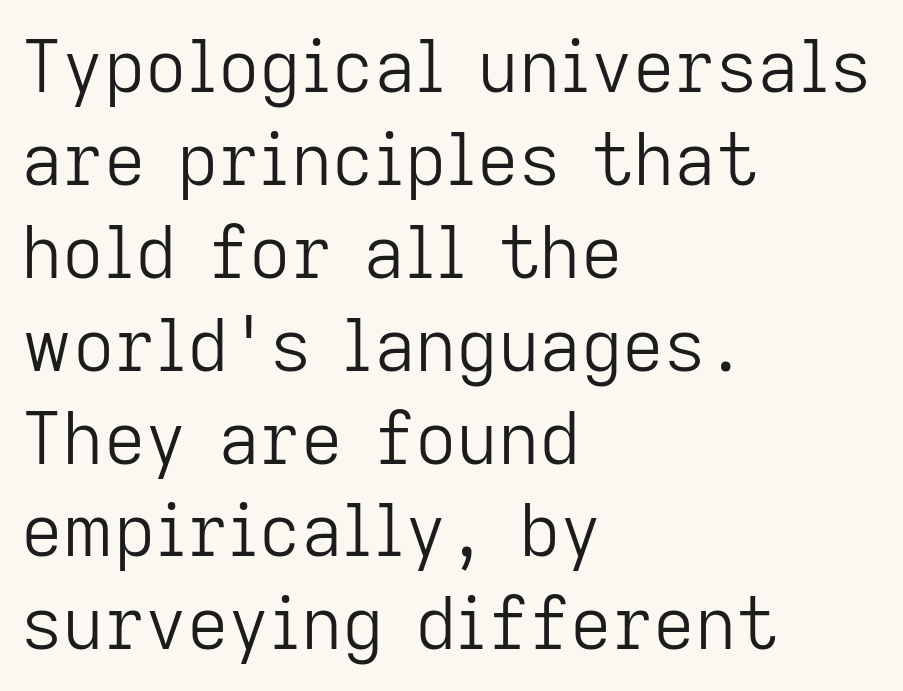
Letters rest on an invisible, unmarked baseline. Stroke terminals: plain, sans-serif. The gaps between neighbouring characters are ordinary and unremarkable. Do the letters lean? They stand straight. In CSS terms this would be text-align: left. The strokes are not fattened; the text isn't bold.
